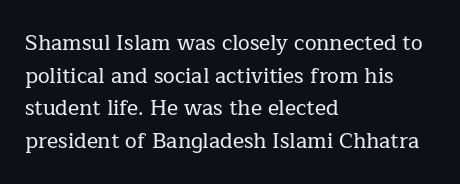
The image shows 21 px text type, upright; set left-aligned, normal line spacing (1.55x), normal letter spacing, not underlined.
